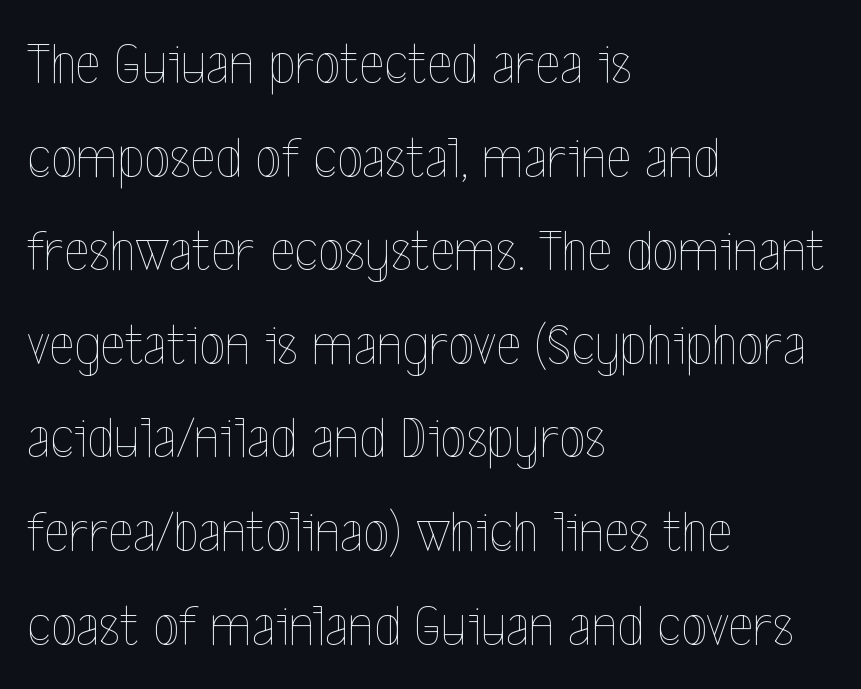
The designer left line spacing at the default. Nobody drew a line under any word here. The weight would be labelled regular, book, light, or lighter still. No italicization has been applied; the sample stays upright. Short note: letters normally spaced.
